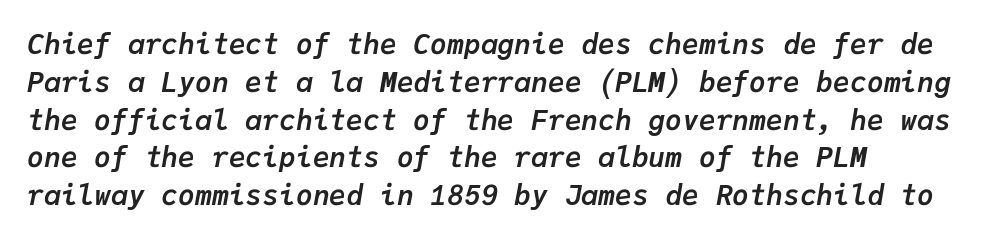
The image shows 28 px semibold type, italic (leaning right), monospaced; set normal line spacing (1.35x), normal letter spacing, not underlined; low stroke contrast and a medium x-height.
